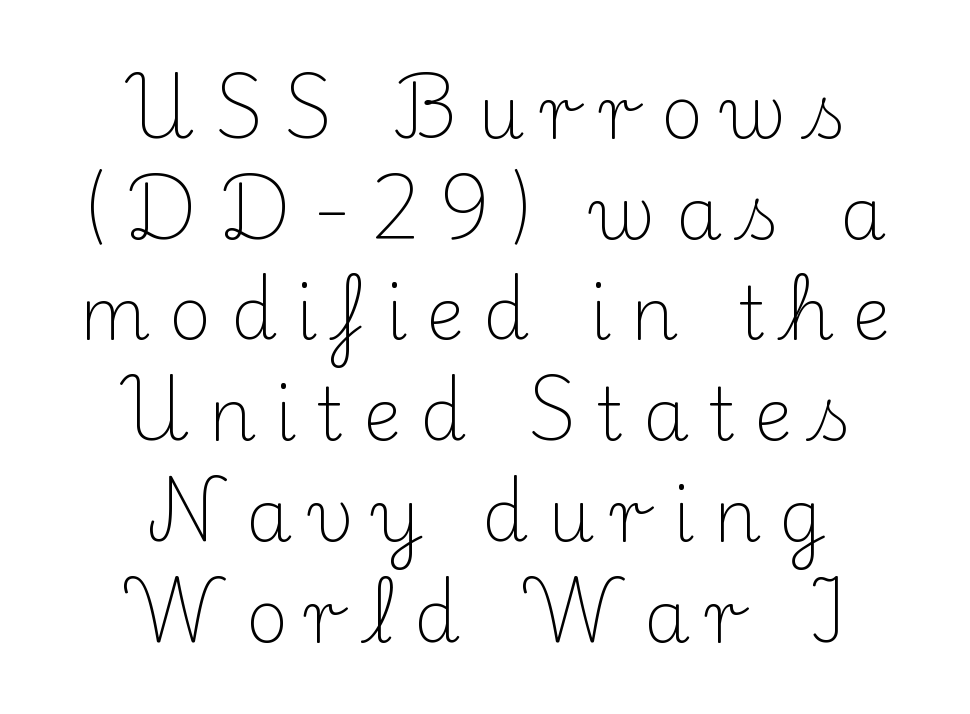
A centered setting, common on invitations and titles, is used for this passage. The letterforms stand isolated, each surrounded by extra space. Note: serifs present on the glyphs. Do the characters align in a grid? No, the font is proportional. No italicization has been applied; the sample stays upright. Any mark beneath the type? The region is blank.
